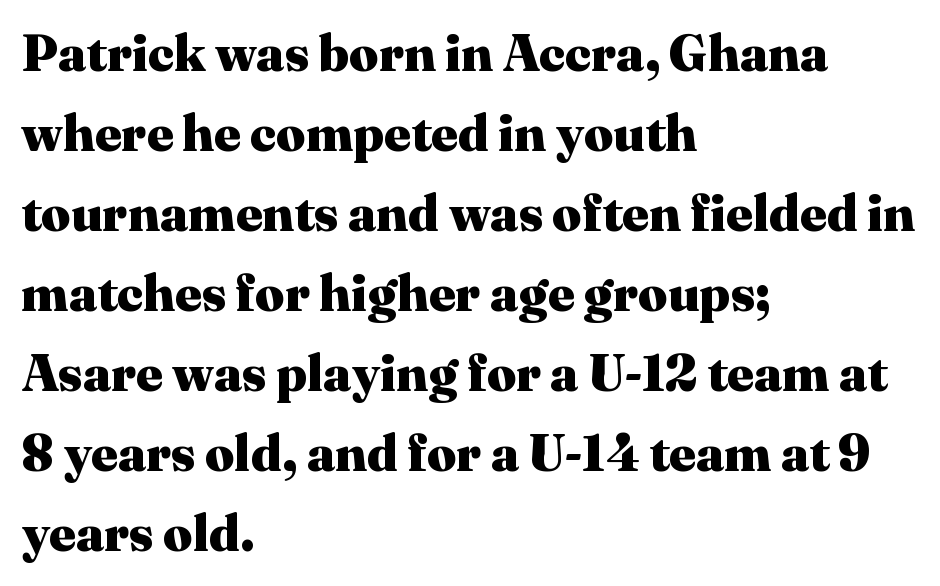
The image shows 51 px heavy serif type, upright; set left-aligned, normal line spacing (1.57x), normal letter spacing, not underlined; medium stroke contrast and a medium x-height.
